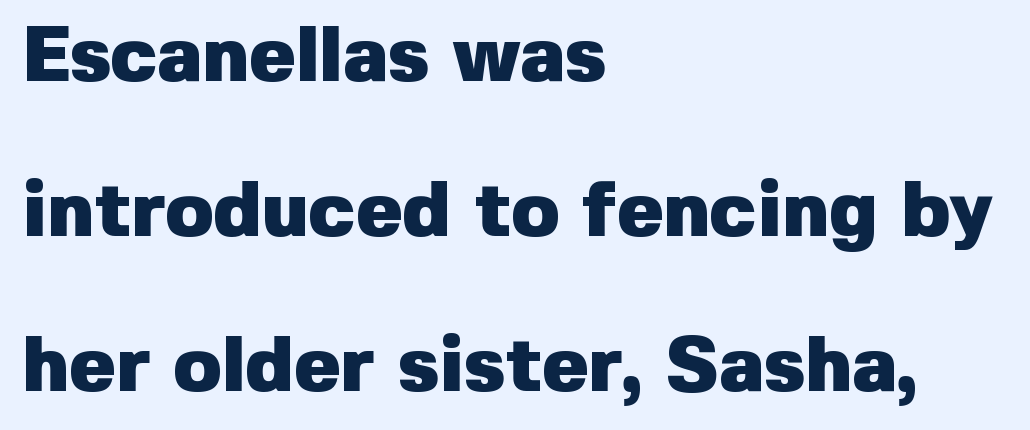
Q: Is the text bold? A: Yes.
Q: Is the text italic (slanted)? A: No, it is upright.
Q: Is the typeface a serif or a sans-serif typeface? A: Sans-serif.
Q: Is the text underlined? A: No.
Q: How is the paragraph aligned? A: Left-aligned.
Q: Is the spacing between letters normal or unusually wide? A: Normal.
Q: Is the spacing between lines tight, normal or loose? A: Loose.
Q: Width (condensed, normal, or wide)? A: Normal.
Q: Stroke contrast? A: Low.
Q: x-height? A: Medium.
Q: Monospaced? A: No.
